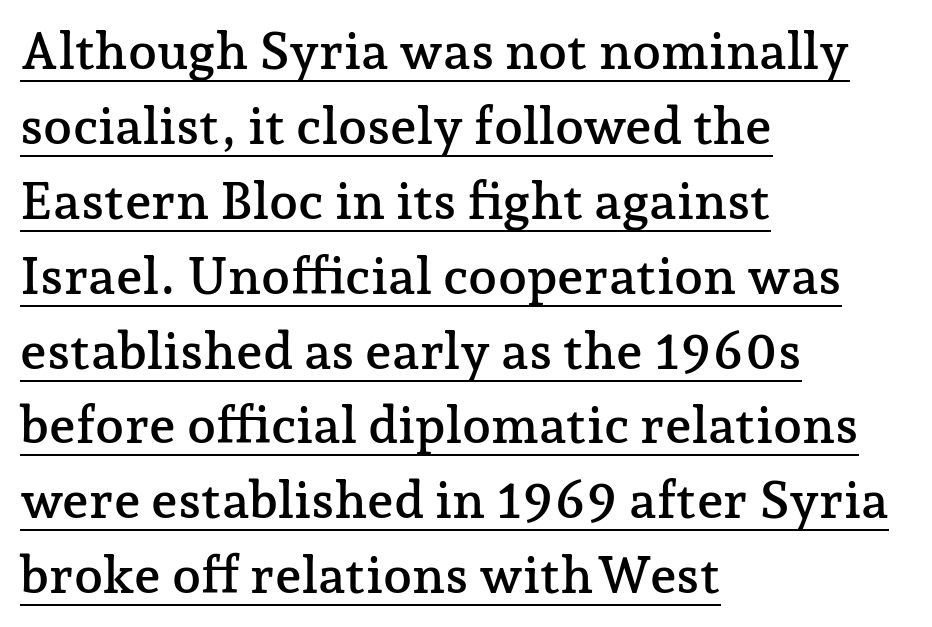
{"serif": "yes", "italic": "no", "width": "normal", "stroke_contrast": "low", "x_height": "medium", "monospaced": "no", "underline": "yes", "align": "left", "line_spacing": "normal", "line_spacing_ratio": 1.44, "letter_spacing": "normal", "letter_spacing_em": 0.0, "glyph_px": 52}
